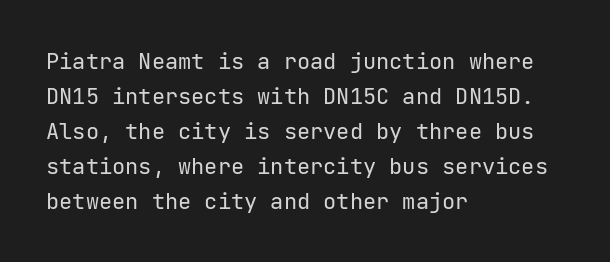
Q: Is the text bold? A: No.
Q: Is the text italic (slanted)? A: No, it is upright.
Q: Is the text underlined? A: No.
Q: How is the paragraph aligned? A: Left-aligned.
Q: Is the spacing between letters normal or unusually wide? A: Normal.
Q: Is the spacing between lines tight, normal or loose? A: Normal.
